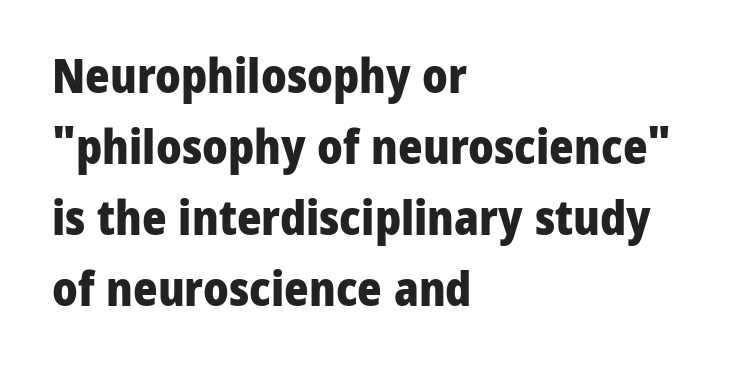
{"serif": "no", "italic": "no", "bold": "yes", "weight": "heavy", "width": "normal", "stroke_contrast": "low", "x_height": "medium", "monospaced": "no", "underline": "no", "align": "left", "line_spacing": "normal", "line_spacing_ratio": 1.51, "letter_spacing": "normal", "letter_spacing_em": 0.0, "glyph_px": 47}
